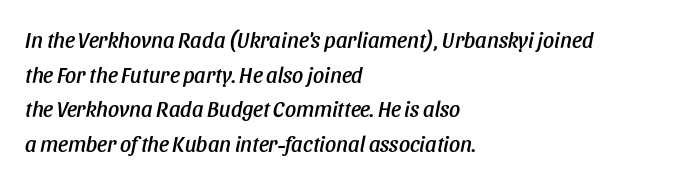
Q: Is the text italic (slanted)? A: Yes, it leans right by about 11 degrees.
Q: Is the text underlined? A: No.
Q: How is the paragraph aligned? A: Left-aligned.
Q: Is the spacing between letters normal or unusually wide? A: Normal.
Q: Is the spacing between lines tight, normal or loose? A: Normal.
